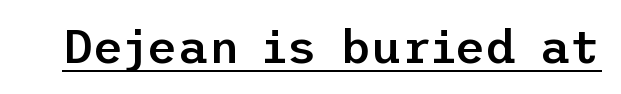
{"serif": "no", "italic": "no", "bold": "semi", "weight": "semibold", "width": "normal", "stroke_contrast": "low", "x_height": "medium", "underline": "yes", "letter_spacing": "normal", "letter_spacing_em": 0.0, "glyph_px": 47}
